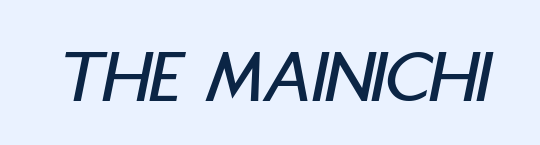
Anything drawn beneath the words? Only blank space. Here the designer chose a conventional face with non-uniform glyph widths. Does the lettering tilt? It does — this is italic. Between one letter and the next there's only the usual sliver of space.
